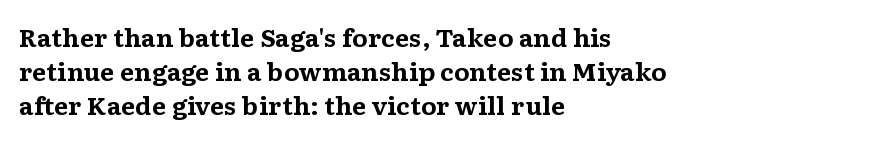
The image shows 23 px bold type, upright; set left-aligned, normal line spacing (1.47x), normal letter spacing, not underlined.
